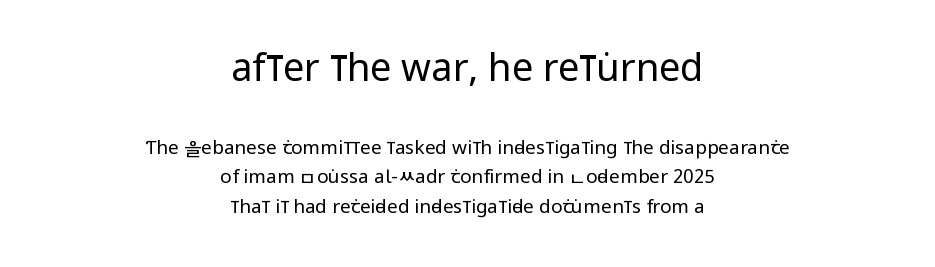
Unmarked baselines from the first word to the last. Baseline-to-baseline distance is the conventional proportion of letter height. The letters stand upright; this is a roman face. This sample uses a sans-serif face.
